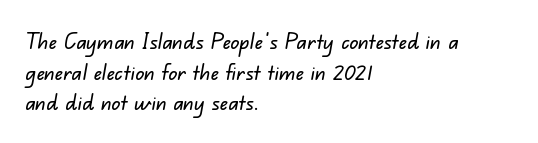
The image shows 22 px text type; set left-aligned, normal line spacing (1.39x), normal letter spacing, not underlined.
